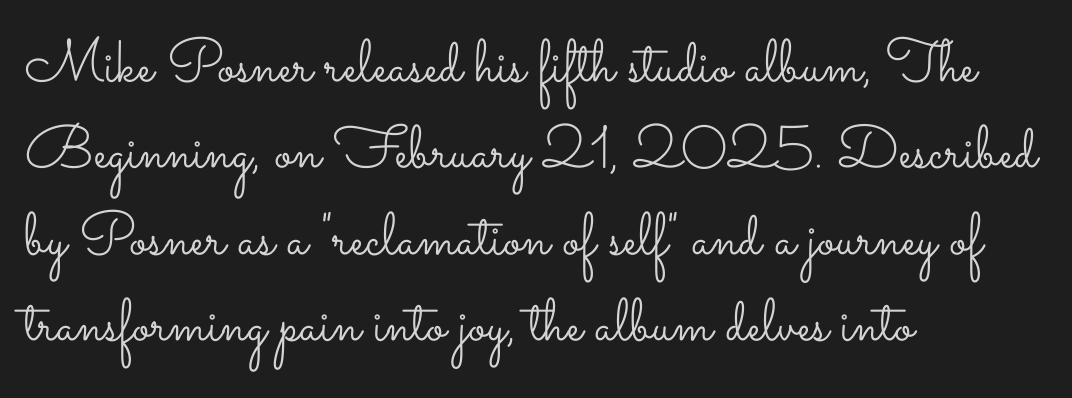
Q: Is the text bold? A: No.
Q: Is the text italic (slanted)? A: Yes.
Q: Is the text underlined? A: No.
Q: How is the paragraph aligned? A: Left-aligned.
Q: Is the spacing between letters normal or unusually wide? A: Normal.
Q: Is the spacing between lines tight, normal or loose? A: Normal.
Q: Width (condensed, normal, or wide)? A: Wide.
Q: Stroke contrast? A: Low.
Q: x-height? A: Small.
Q: Monospaced? A: No.
